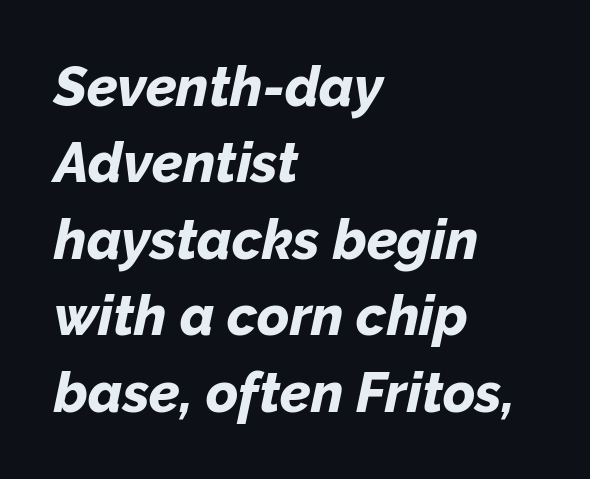
The image shows 55 px bold type, italic (leaning right); set left-aligned, normal line spacing (1.39x), normal letter spacing, not underlined; low stroke contrast and a medium x-height.
